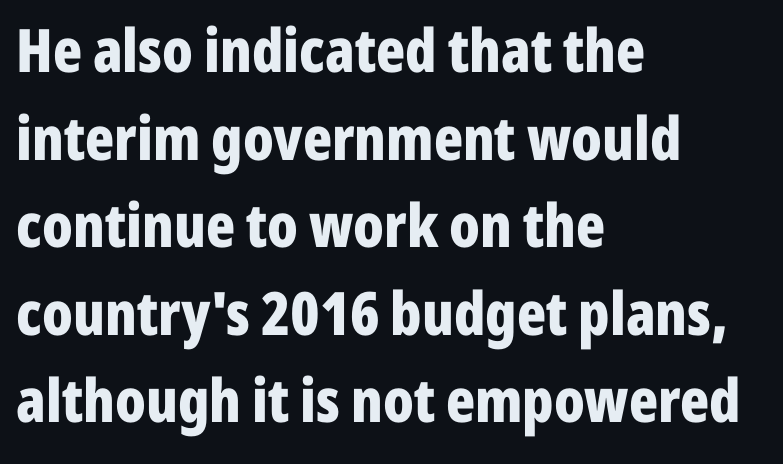
Q: Is the text bold? A: Yes.
Q: Is the text italic (slanted)? A: No, it is upright.
Q: Is the typeface a serif or a sans-serif typeface? A: Sans-serif.
Q: Is the text underlined? A: No.
Q: How is the paragraph aligned? A: Left-aligned.
Q: Is the spacing between letters normal or unusually wide? A: Normal.
Q: Is the spacing between lines tight, normal or loose? A: Normal.
Q: Width (condensed, normal, or wide)? A: Condensed.
Q: Stroke contrast? A: Low.
Q: x-height? A: Medium.
Q: Monospaced? A: No.
